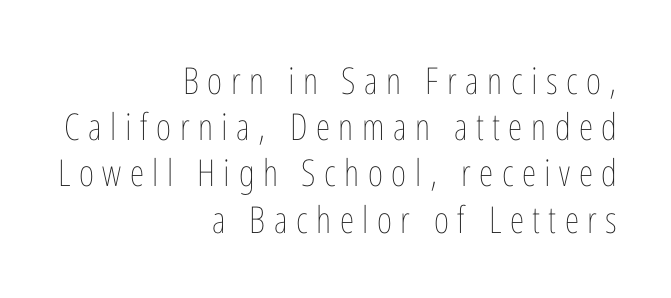
{"italic": "no", "bold": "no", "weight": "thin", "width": "condensed", "stroke_contrast": "low", "x_height": "medium", "monospaced": "no", "underline": "no", "align": "right", "line_spacing": "normal", "line_spacing_ratio": 1.25, "letter_spacing": "wide", "letter_spacing_em": 0.23, "glyph_px": 37}
